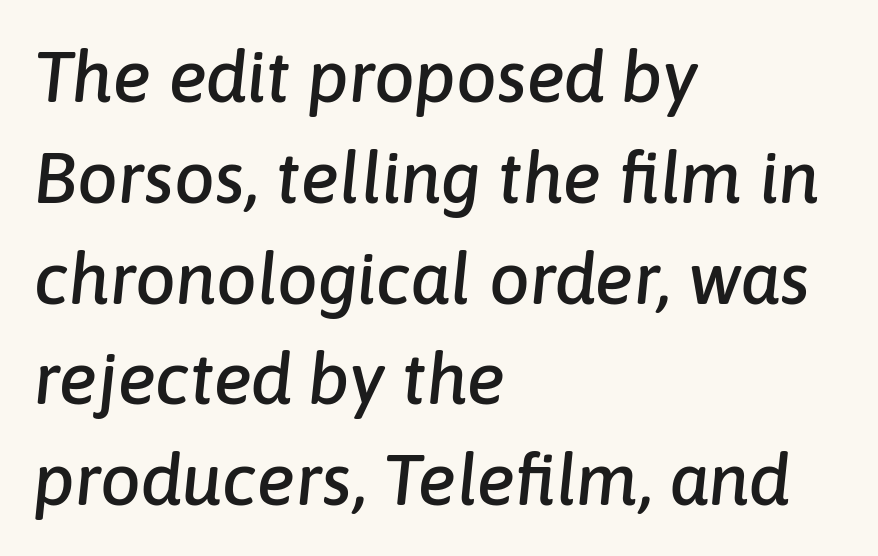
Notice how the passage keeps a crisp vertical edge on the left only. Compared with typical paragraphs, the rows here are spaced about the same. This is oblique type, the kind used for emphasis or titles. Note the varied advance widths — an 'i' is clearly narrower than an 'm'. Decoration check: the copy has no underline.
